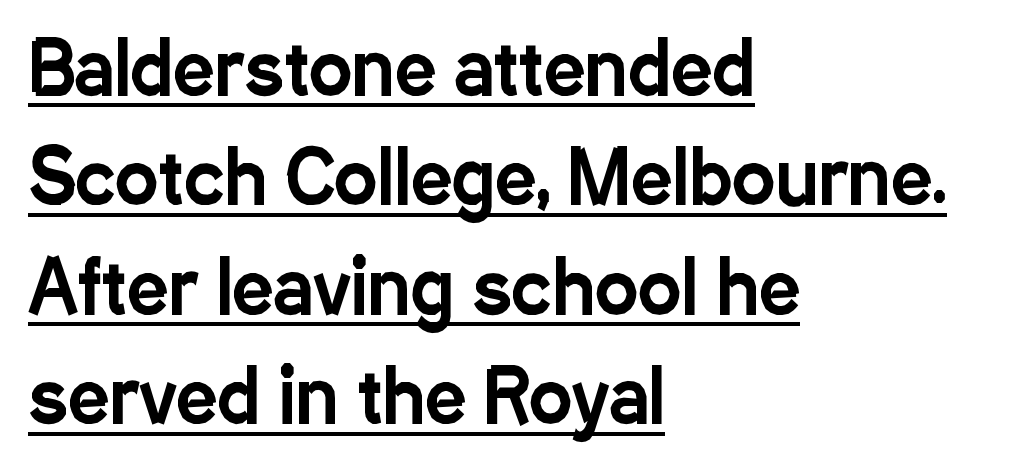
{"serif": "no", "italic": "no", "width": "condensed", "stroke_contrast": "low", "x_height": "medium", "monospaced": "no", "underline": "yes", "align": "left", "line_spacing": "normal", "line_spacing_ratio": 1.5, "letter_spacing": "normal", "letter_spacing_em": 0.0, "glyph_px": 73}
